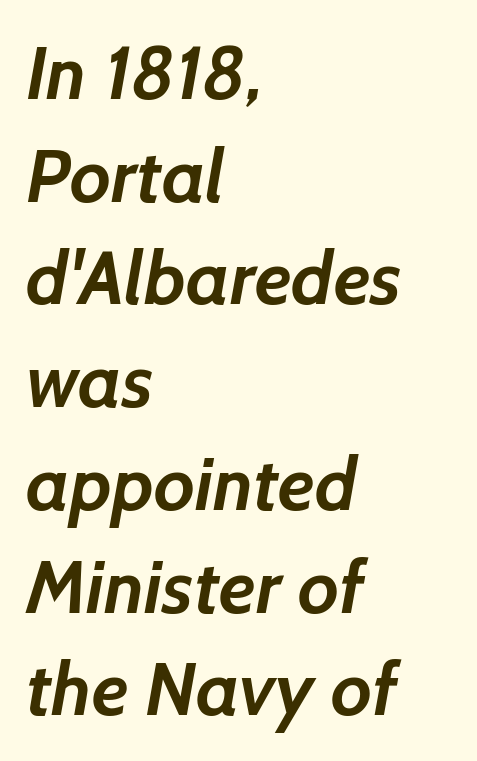
The image shows 75 px semibold sans-serif type; set left-aligned, normal line spacing (1.37x), normal letter spacing, not underlined; low stroke contrast and a medium x-height.
